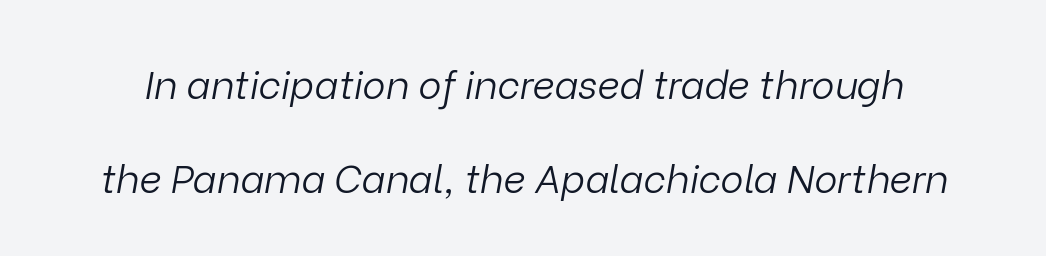
{"italic": "yes", "lean": "right", "slant_degrees": 9, "bold": "no", "weight": "light", "width": "normal", "stroke_contrast": "low", "x_height": "medium", "monospaced": "no", "underline": "no", "line_spacing": "loose", "line_spacing_ratio": 2.4, "letter_spacing": "normal", "letter_spacing_em": 0.0, "glyph_px": 39}
